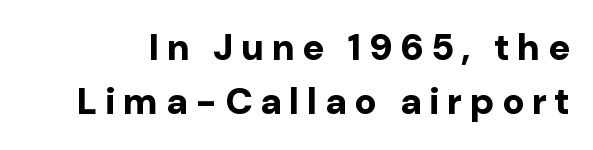
{"serif": "no", "italic": "no", "bold": "yes", "weight": "bold", "width": "normal", "stroke_contrast": "low", "x_height": "medium", "monospaced": "no", "underline": "no", "line_spacing": "normal", "line_spacing_ratio": 1.47, "letter_spacing": "wide", "letter_spacing_em": 0.21, "glyph_px": 37}
